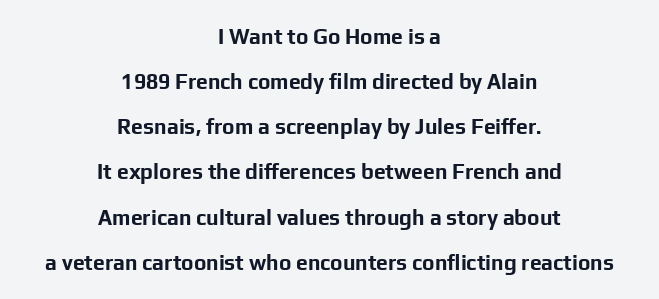
The image shows 21 px bold type, upright; set centered, loose line spacing (2.15x), normal letter spacing, not underlined.
